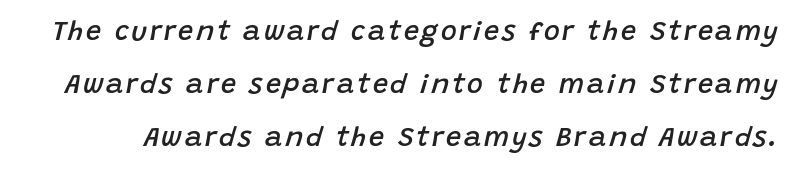
The image shows 27 px text type, italic (leaning right); set loose line spacing (1.96x), not underlined.
